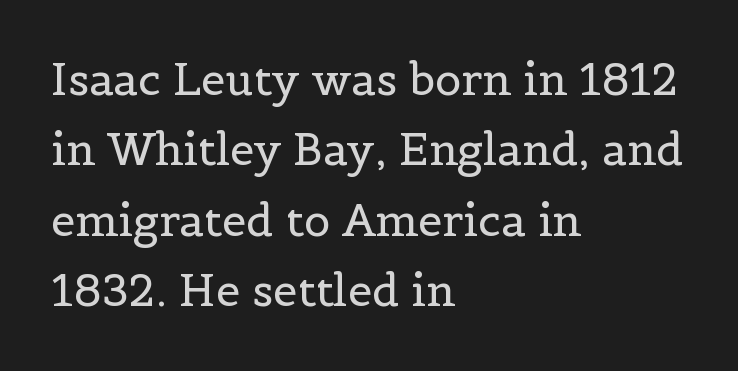
{"serif": "yes", "italic": "no", "bold": "no", "weight": "regular", "width": "normal", "x_height": "medium", "monospaced": "no", "underline": "no", "align": "left", "line_spacing": "normal", "line_spacing_ratio": 1.6, "letter_spacing": "normal", "letter_spacing_em": 0.0, "glyph_px": 44}
